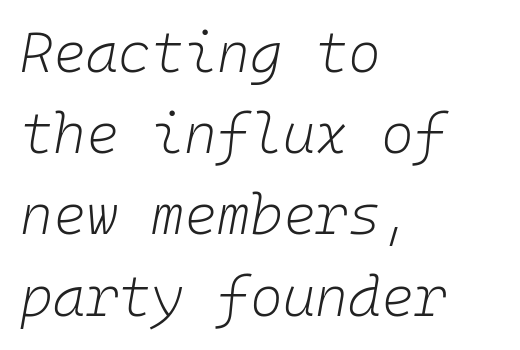
{"italic": "yes", "lean": "right", "slant_degrees": 10, "bold": "no", "weight": "light", "width": "normal", "stroke_contrast": "low", "x_height": "medium", "monospaced": "yes", "underline": "no", "align": "left", "line_spacing": "normal", "line_spacing_ratio": 1.45, "letter_spacing": "normal", "letter_spacing_em": 0.0, "glyph_px": 56}
